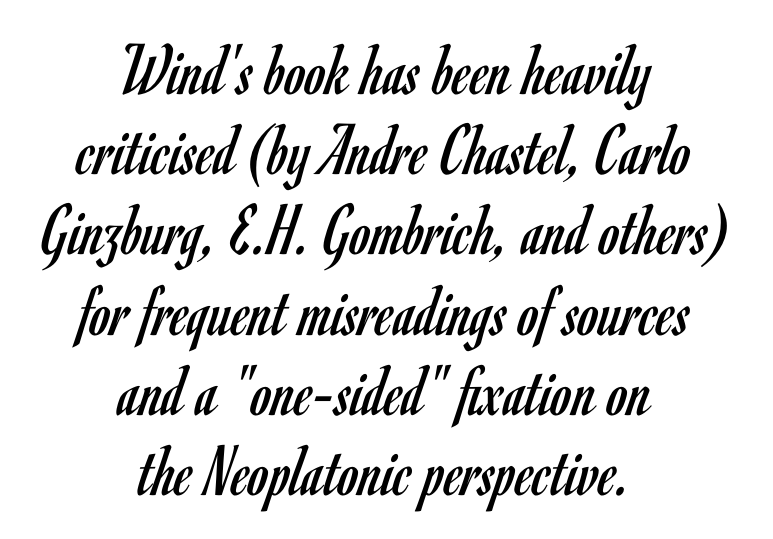
The image shows 75 px regular-weight, condensed sans-serif type; set centered, tight line spacing (1.07x), normal letter spacing, not underlined; low stroke contrast and a small x-height.
